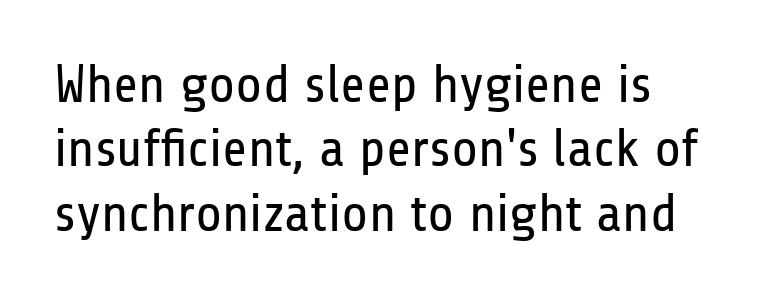
The tracking reads as untouched default to a designer's eye. Underlining? Definitely not there. The type family on display is of the sans-serif kind. Ordinary non-slanted type is in use. Character widths vary here, with narrow letters taking less room than wide ones. This is not heavy type; no bold has been used.
